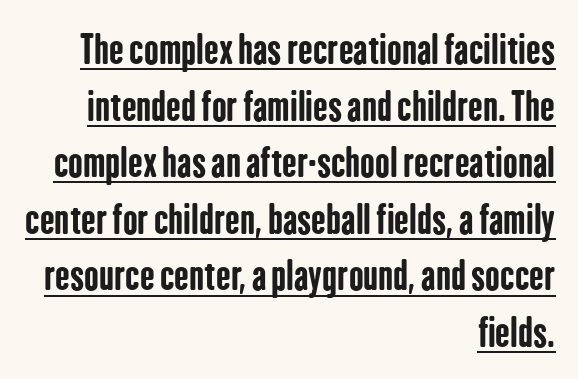
Q: Is the text bold? A: Yes.
Q: Is the text italic (slanted)? A: No, it is upright.
Q: Is the typeface a serif or a sans-serif typeface? A: Sans-serif.
Q: Is the text underlined? A: Yes.
Q: How is the paragraph aligned? A: Right-aligned.
Q: Is the spacing between letters normal or unusually wide? A: Normal.
Q: Is the spacing between lines tight, normal or loose? A: Normal.
Q: Width (condensed, normal, or wide)? A: Condensed.
Q: Stroke contrast? A: Low.
Q: x-height? A: Medium.
Q: Monospaced? A: No.
